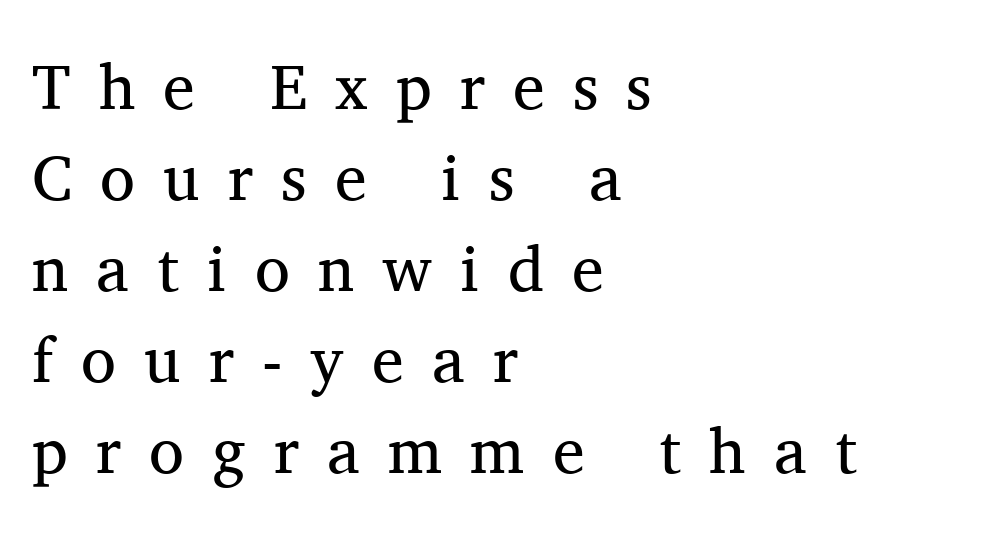
The image shows 64 px regular-weight serif type, upright; set left-aligned, normal line spacing (1.42x), unusually wide letter spacing (+0.44 em), not underlined; medium stroke contrast and a medium x-height.
